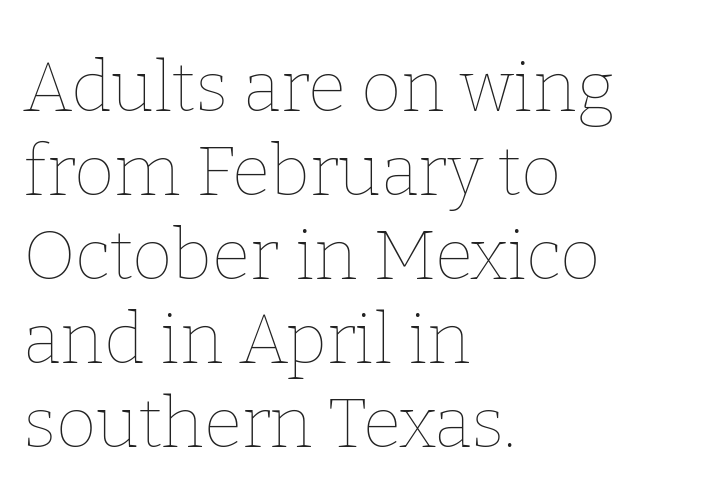
The line texture is even and compact thanks to regular tracking. Check the space under the baseline: it is left empty. Nothing heavy about these letters — not bold at all. Note the varied advance widths — an 'i' is clearly narrower than an 'm'. Horizontally, the lines are justified to the leading edge only. Is there any slant? The stems are plumb.
